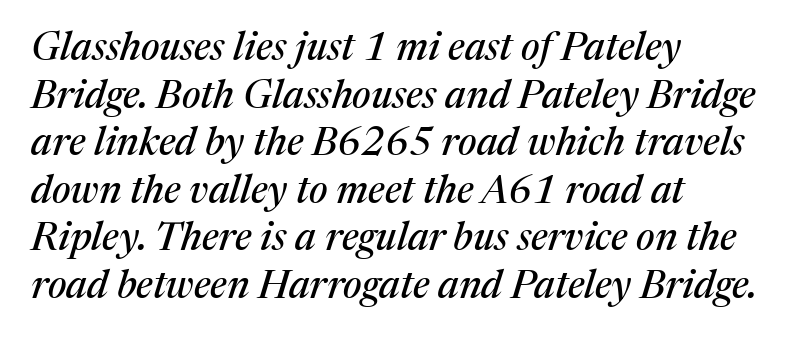
The image shows 39 px serif type, italic (leaning right); set left-aligned, line spacing 1.22x, normal letter spacing, not underlined; medium stroke contrast and a medium x-height.
